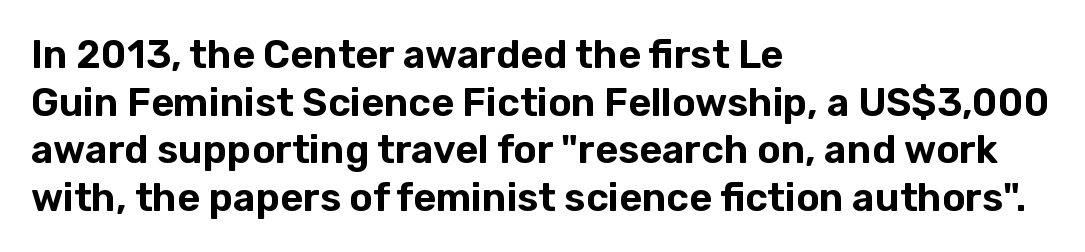
The image shows 39 px sans-serif type, upright; set left-aligned, line spacing 1.22x, normal letter spacing, not underlined; low stroke contrast and a medium x-height.
